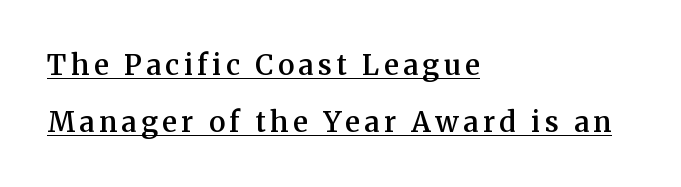
The image shows 28 px semibold serif type, upright; set left-aligned, loose line spacing (2.02x), underlined; medium stroke contrast and a medium x-height.
